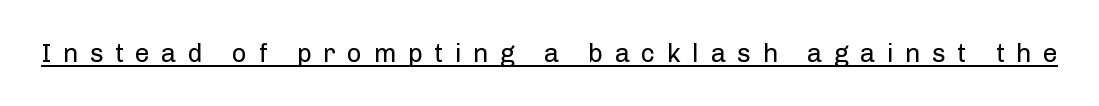
{"italic": "no", "bold": "no", "underline": "yes", "letter_spacing": "wide", "letter_spacing_em": 0.44, "glyph_px": 26}
